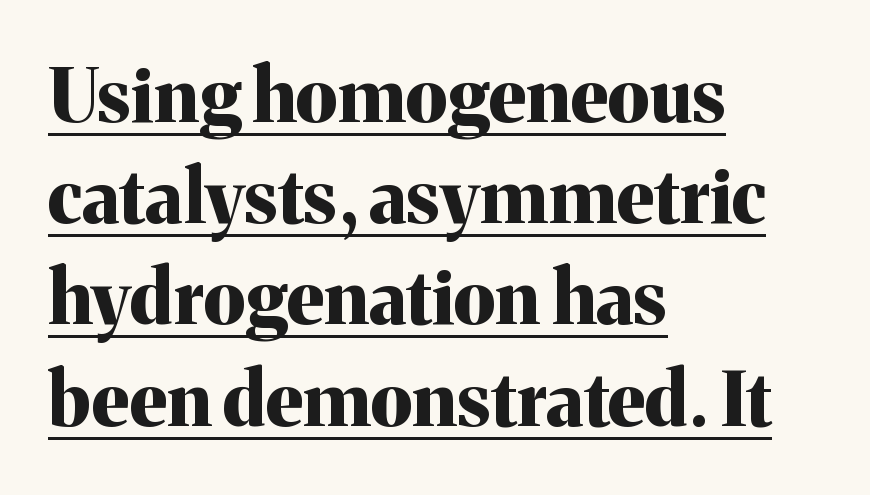
Q: Is the text bold? A: Yes.
Q: Is the text italic (slanted)? A: No, it is upright.
Q: Is the typeface a serif or a sans-serif typeface? A: Serif.
Q: Is the text underlined? A: Yes.
Q: How is the paragraph aligned? A: Left-aligned.
Q: Is the spacing between letters normal or unusually wide? A: Normal.
Q: Is the spacing between lines tight, normal or loose? A: Normal.
Q: Width (condensed, normal, or wide)? A: Normal.
Q: Stroke contrast? A: Medium.
Q: x-height? A: Medium.
Q: Monospaced? A: No.
